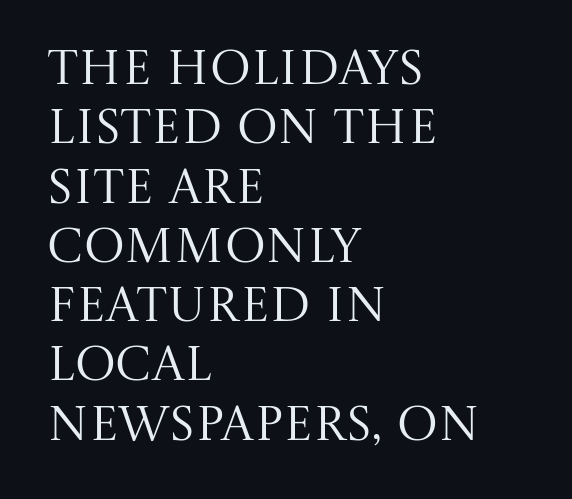
If you drew a line through each stem, it would be perfectly vertical. Little horizontal feet cap the strokes, marking this as serif type. A classic flush-left, rag-right setting is used for this passage. The rendering uses natural spacing where letterforms have individual widths. Students, note that the glyphs here touch the page at normal intervals. No heavy texture on the line: the type isn't bold.
